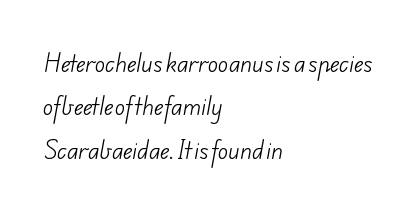
These lines stand farther apart than default settings would place them. Each row of text sits above clean, open space. Stroke mass is kept to a normal reading level or below. These lines keep a tight, regular rhythm from letter to letter.
